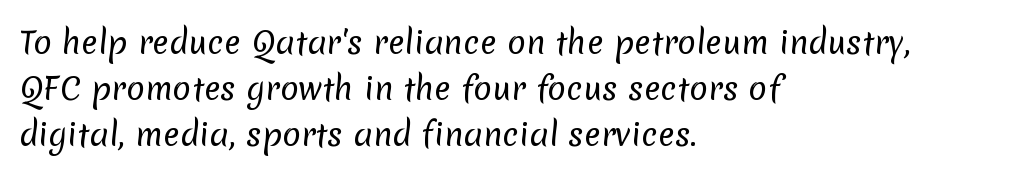
The rendering keeps characters at their native spacing. Is this a fixed-width face? No — the glyphs have proportional, varying widths. The typesetter chose a ragged-right arrangement here. The baseline area is clear. Is this a sans? Yes — the strokes have no serifs.
